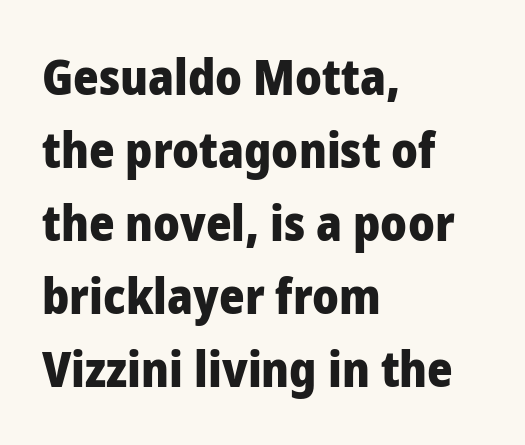
Q: Is the text bold? A: Yes.
Q: Is the text italic (slanted)? A: No, it is upright.
Q: Is the typeface a serif or a sans-serif typeface? A: Sans-serif.
Q: Is the text underlined? A: No.
Q: How is the paragraph aligned? A: Left-aligned.
Q: Is the spacing between letters normal or unusually wide? A: Normal.
Q: Is the spacing between lines tight, normal or loose? A: Normal.
Q: Width (condensed, normal, or wide)? A: Normal.
Q: Stroke contrast? A: Low.
Q: x-height? A: Medium.
Q: Monospaced? A: No.
